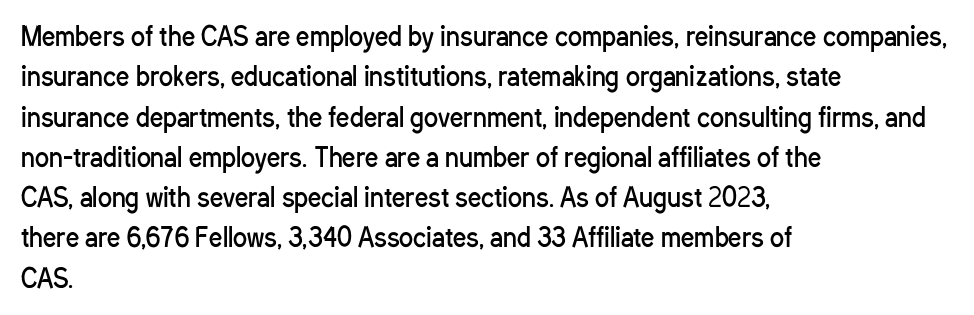
Check the space under the baseline: it is left empty. The type sits square on the baseline with zero lean. Line spacing here is normal. Casual observation: everything's shoved over to the left. Honestly, the letter spacing is just normal — you wouldn't notice it.
